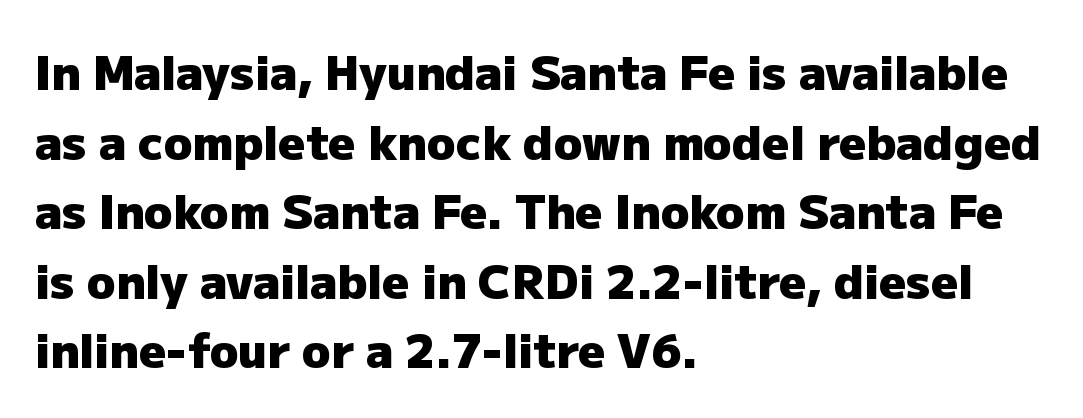
The image shows 47 px heavy sans-serif type, upright; set left-aligned, normal line spacing (1.48x), normal letter spacing, not underlined; low stroke contrast and a medium x-height.
